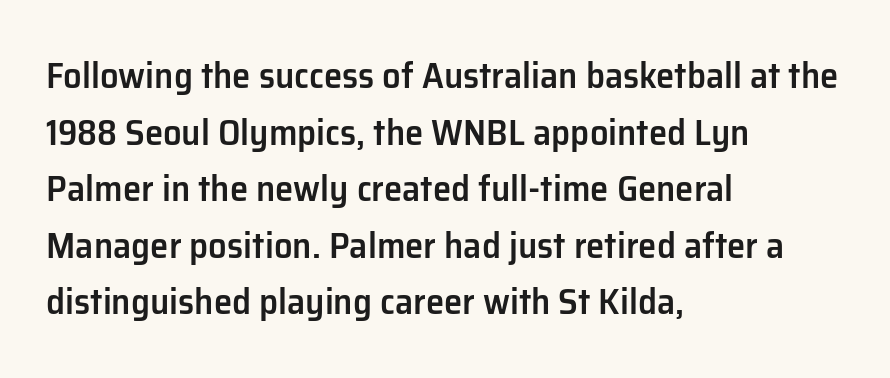
This sample uses plain, unmodified letter spacing. This is the regular roman posture of the typeface. Is this a sans? Yes — the strokes have no serifs. Notice how the passage keeps a crisp vertical edge on the left only.
